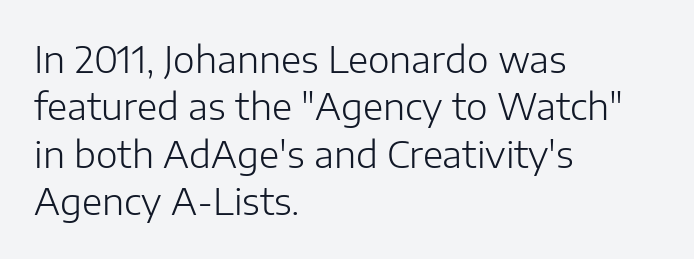
Horizontal alignment here is leftward, the default for most running prose. Is the type heavy? It reads as light-to-regular instead. Does the leading feel generous? No, just average. Do the characters align in a grid? No, the font is proportional. This sample uses plain, unmodified letter spacing.
